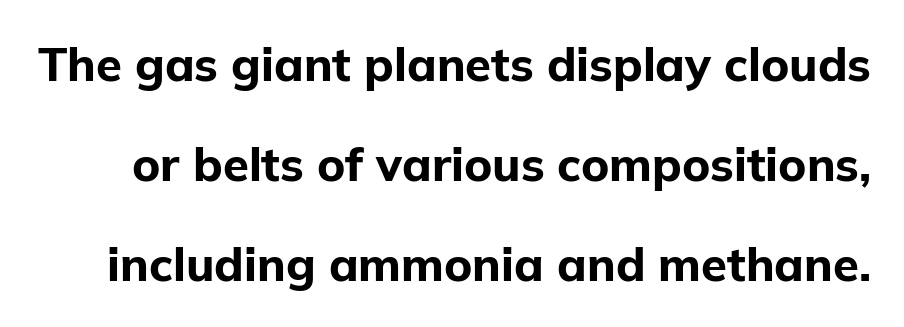
{"serif": "no", "italic": "no", "bold": "yes", "weight": "bold", "width": "normal", "stroke_contrast": "low", "x_height": "medium", "monospaced": "no", "underline": "no", "line_spacing": "loose", "line_spacing_ratio": 2.13, "letter_spacing": "normal", "letter_spacing_em": 0.0, "glyph_px": 47}
